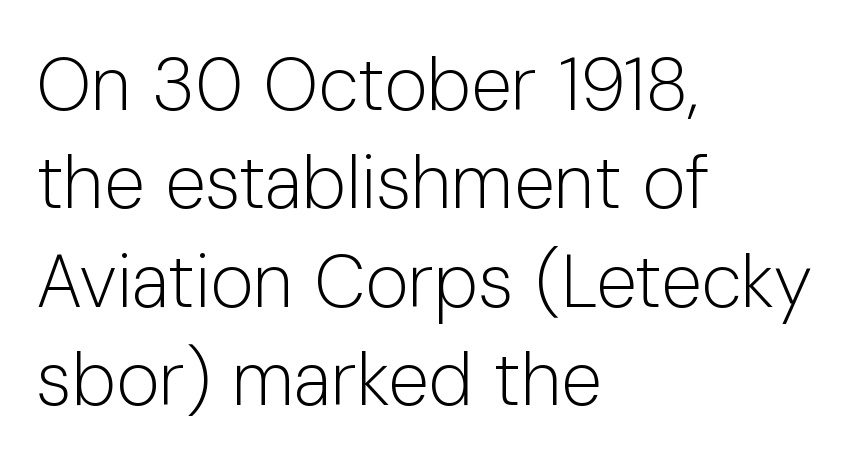
The image shows 74 px light sans-serif type, upright; set left-aligned, normal line spacing (1.33x), normal letter spacing, not underlined; low stroke contrast and a medium x-height.
